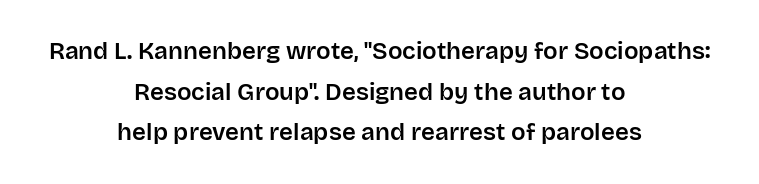
Every row of glyphs is offset so its center matches the block's center. Nobody drew a line under any word here. How would I describe the line gaps? Plain and ordinary. Every stem runs plumb, perpendicular to the baseline.
